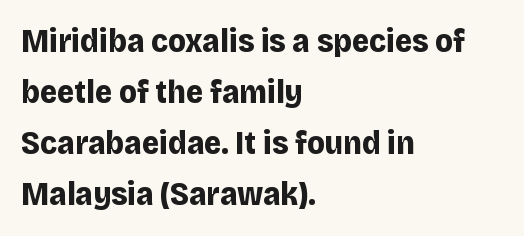
Q: Is the text bold? A: Yes.
Q: Is the text italic (slanted)? A: No, it is upright.
Q: Is the typeface a serif or a sans-serif typeface? A: Sans-serif.
Q: Is the text underlined? A: No.
Q: How is the paragraph aligned? A: Left-aligned.
Q: Is the spacing between letters normal or unusually wide? A: Normal.
Q: Is the spacing between lines tight, normal or loose? A: Normal.
Q: Width (condensed, normal, or wide)? A: Normal.
Q: Stroke contrast? A: Low.
Q: x-height? A: Large.
Q: Monospaced? A: No.
